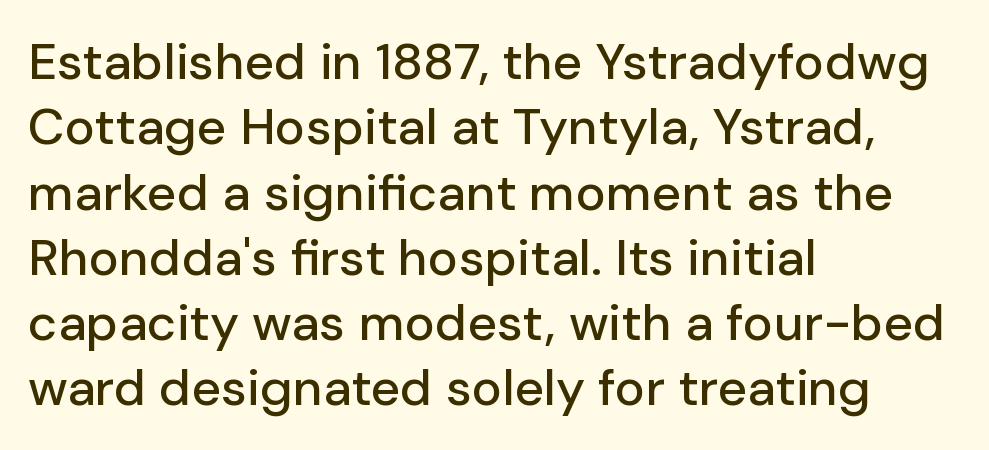
Q: Is the text italic (slanted)? A: No, it is upright.
Q: Is the typeface a serif or a sans-serif typeface? A: Sans-serif.
Q: Is the text underlined? A: No.
Q: How is the paragraph aligned? A: Left-aligned.
Q: Is the spacing between letters normal or unusually wide? A: Normal.
Q: Is the spacing between lines tight, normal or loose? A: Normal.
Q: Width (condensed, normal, or wide)? A: Normal.
Q: Stroke contrast? A: Low.
Q: x-height? A: Medium.
Q: Monospaced? A: No.
